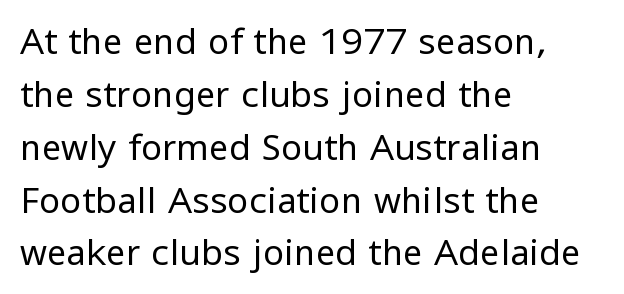
{"serif": "no", "italic": "no", "bold": "no", "weight": "regular", "width": "normal", "stroke_contrast": "low", "x_height": "medium", "monospaced": "no", "underline": "no", "align": "left", "line_spacing": "normal", "line_spacing_ratio": 1.51, "letter_spacing": "normal", "letter_spacing_em": 0.0, "glyph_px": 35}
